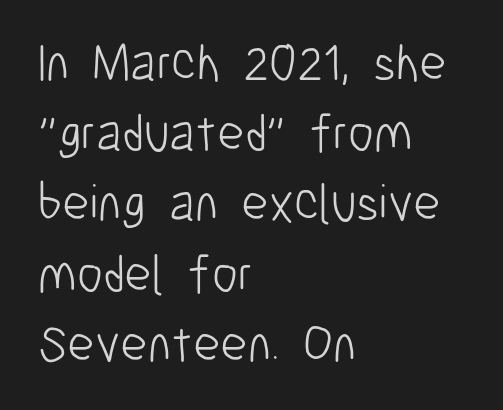
Q: Is the text bold? A: No.
Q: Is the text italic (slanted)? A: No, it is upright.
Q: Is the typeface a serif or a sans-serif typeface? A: Sans-serif.
Q: Is the text underlined? A: No.
Q: How is the paragraph aligned? A: Left-aligned.
Q: Is the spacing between letters normal or unusually wide? A: Normal.
Q: Is the spacing between lines tight, normal or loose? A: Normal.
Q: Width (condensed, normal, or wide)? A: Condensed.
Q: Stroke contrast? A: Low.
Q: x-height? A: Medium.
Q: Monospaced? A: No.
